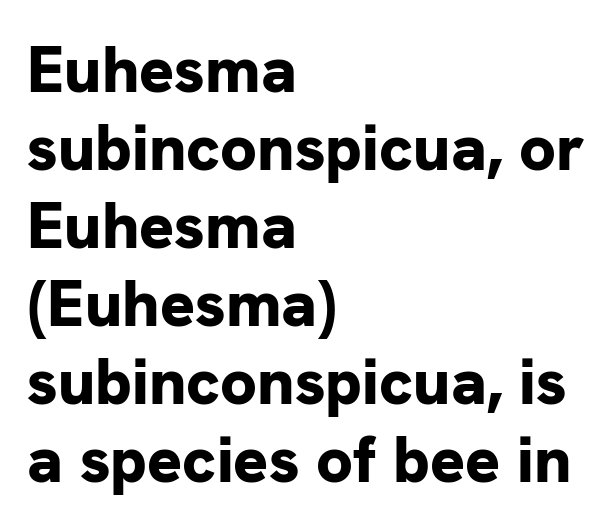
The letterforms sit shoulder to shoulder at normal distance. Strokes here are thick enough to call this a true bold. Vertical strokes here are truly vertical. Check where the strokes stop: nothing finishes them off — pure sans. Honestly, there is no underline to notice here at all. The rendering uses natural spacing where letterforms have individual widths.
